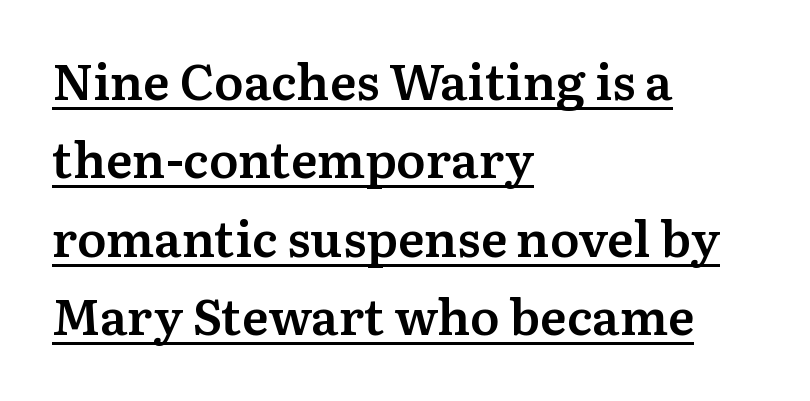
The image shows 50 px semibold serif type, upright; set left-aligned, normal line spacing (1.57x), normal letter spacing, underlined; medium stroke contrast and a medium x-height.
